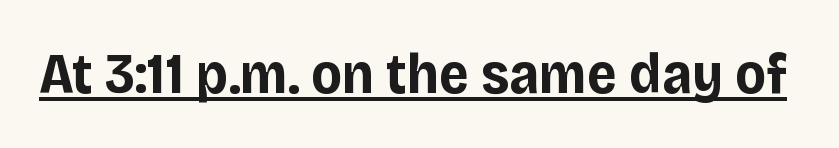
Grotesque or geometric, the face here clearly has no serifs. Spacing between characters is what you'd get straight out of the box. If you drew a line through each stem, it would be perfectly vertical. The face used here appears with an underline applied. The rendering uses natural spacing where letterforms have individual widths. Is the type bold? Yes — the strokes are clearly thick and heavy.
